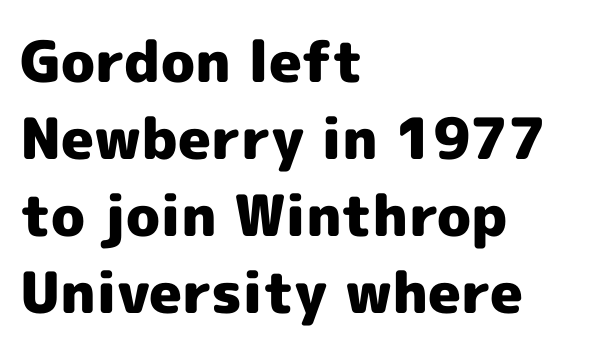
The image shows 57 px heavy sans-serif type, upright; set left-aligned, normal line spacing (1.35x), normal letter spacing, not underlined; a medium x-height.
